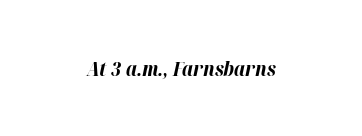
Short note: letters normally spaced. Alignment: centered. In terms of weight, the rendering is a true, heavy bold. Looking at the ascenders, they clearly lean. Beneath every word, the page is bare.
